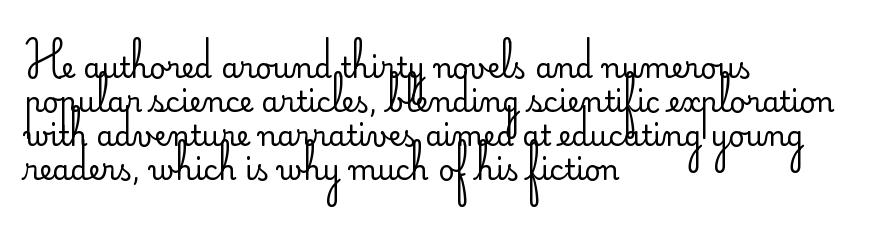
{"serif": "no", "italic": "no", "bold": "no", "weight": "regular", "width": "normal", "stroke_contrast": "low", "x_height": "small", "monospaced": "no", "underline": "no", "align": "left", "line_spacing_ratio": 1.22, "letter_spacing": "normal", "letter_spacing_em": 0.0, "glyph_px": 28}
